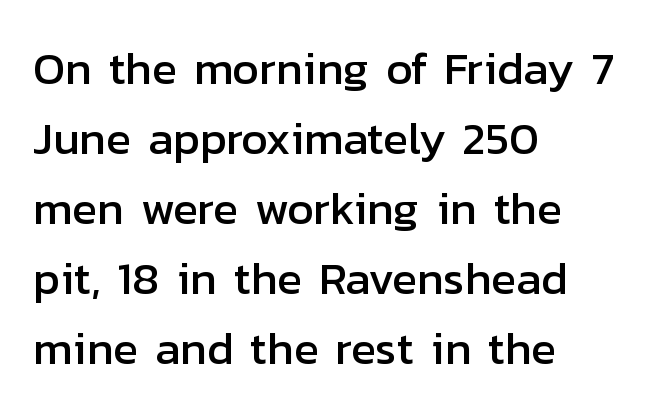
Students, observe: this is what conventionally led text looks like. Proportional: the letters do not fall into vertical columns. Plain, unruled lines of type. A classic flush-left, rag-right setting is used for this passage. The face used here is a sans, in the tradition of grotesques and geometrics.
